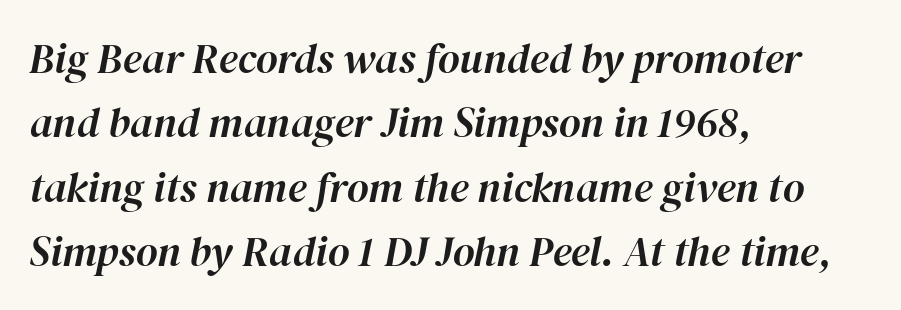
The image shows 42 px text type, italic (leaning right); set left-aligned, normal line spacing (1.53x), normal letter spacing, not underlined; high stroke contrast and a medium x-height.
